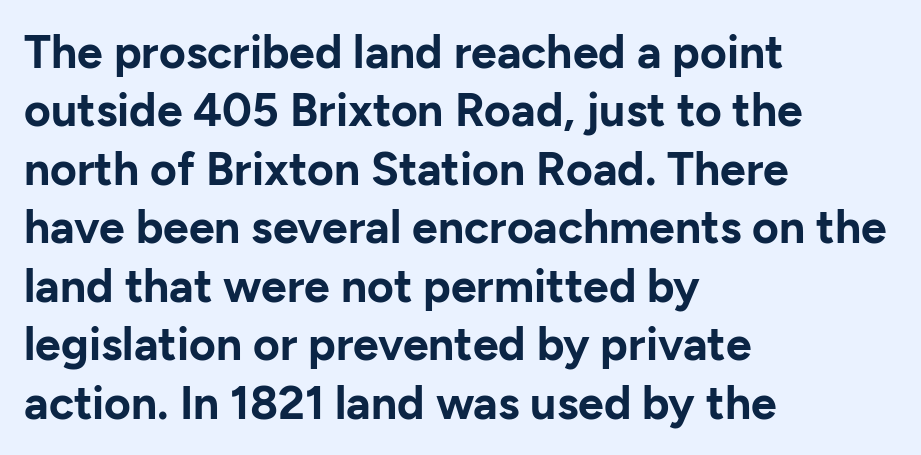
The image shows 46 px bold sans-serif type, upright; set left-aligned, normal line spacing (1.27x), normal letter spacing, not underlined; low stroke contrast and a medium x-height.
